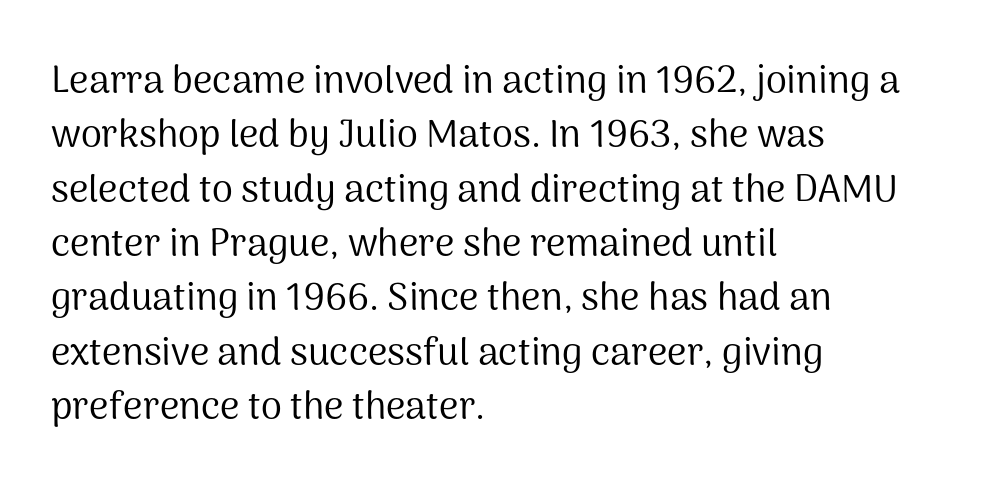
Here the designer chose a conventional face with non-uniform glyph widths. The leading is moderate, giving the passage an even texture. No extra ink here — the face is not bold. Do the letters lean? They stand straight.
